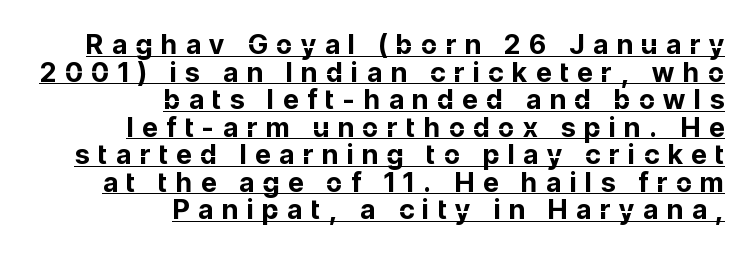
The image shows 27 px bold type, upright; set right-aligned, tight line spacing (1.02x), unusually wide letter spacing (+0.33 em), underlined.
